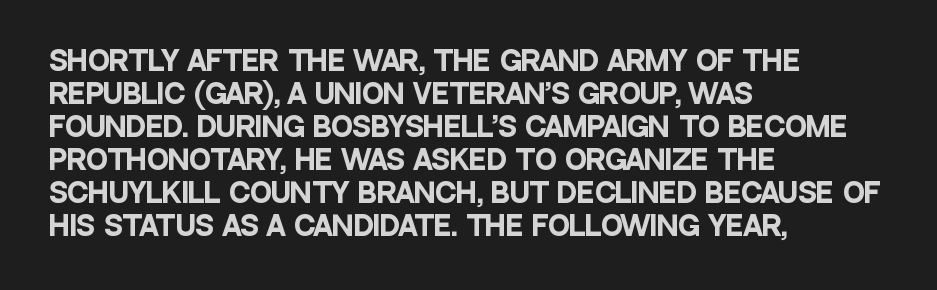
The leading is moderate, giving the passage an even texture. A dark, heavy texture on the line: the type is bold. Descenders hang freely into open space. Letter spacing: default. Notice how the passage keeps a crisp vertical edge on the left only. This is roman type, the default non-slanted kind.
